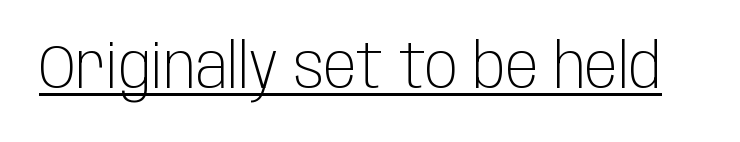
{"serif": "no", "italic": "no", "bold": "no", "weight": "light", "width": "condensed", "stroke_contrast": "low", "x_height": "large", "monospaced": "no", "underline": "yes", "letter_spacing": "normal", "letter_spacing_em": 0.0, "glyph_px": 61}
